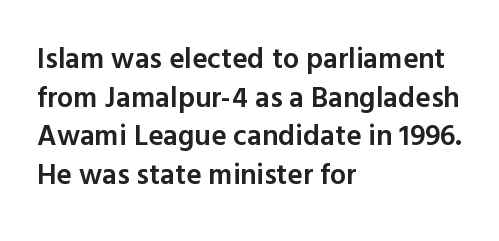
The face used here is proportionally spaced, like ordinary book or web type. The string is rendered with underlining switched off. Observe the absence of serifs on each vertical stroke in this sample. Casual observation: everything's shoved over to the left.
